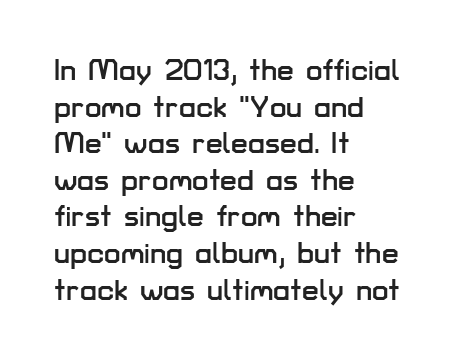
The image shows 30 px sans-serif type, upright; set left-aligned, line spacing 1.22x, normal letter spacing, not underlined; low stroke contrast and a medium x-height.
